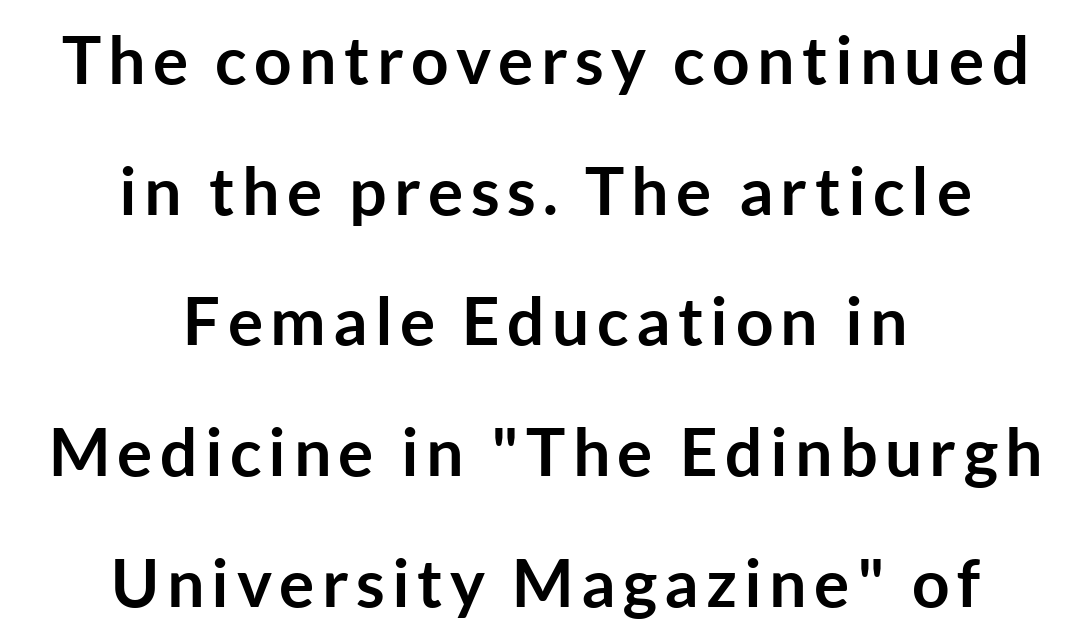
{"serif": "no", "italic": "no", "bold": "yes", "weight": "semibold", "width": "normal", "stroke_contrast": "low", "x_height": "medium", "monospaced": "no", "underline": "no", "align": "center", "line_spacing": "loose", "line_spacing_ratio": 1.98, "glyph_px": 66}
